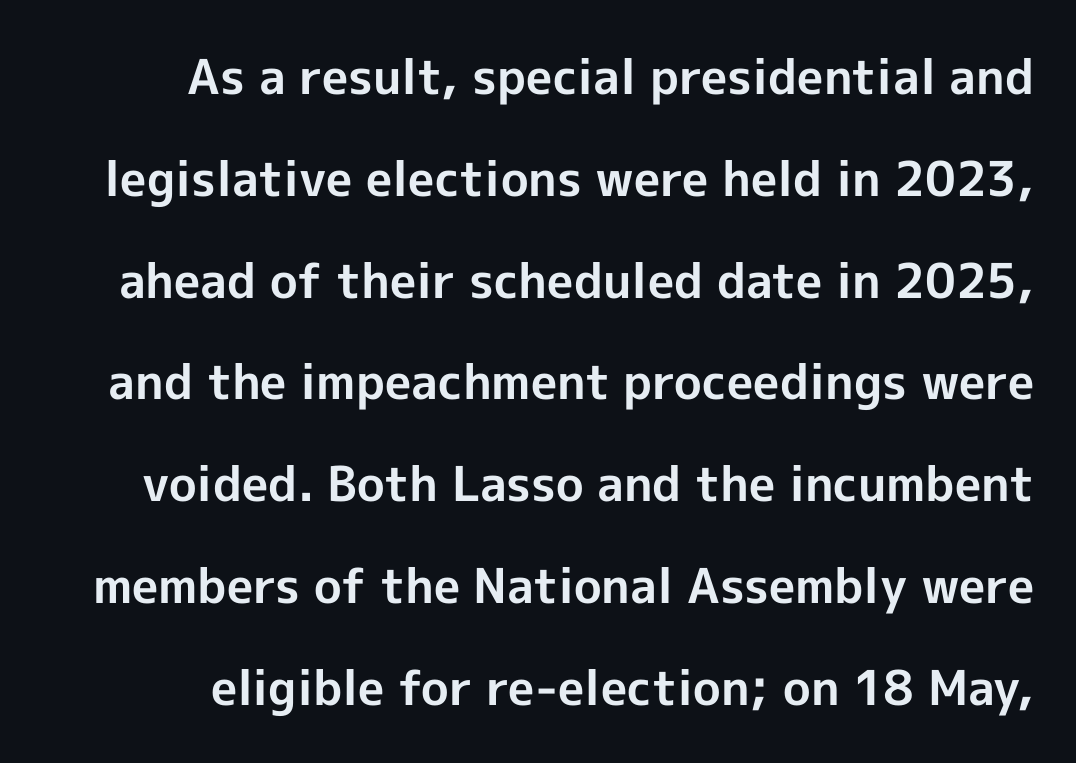
{"serif": "no", "italic": "no", "bold": "yes", "weight": "bold", "width": "normal", "x_height": "medium", "monospaced": "no", "underline": "no", "line_spacing": "loose", "line_spacing_ratio": 2.12, "letter_spacing": "normal", "letter_spacing_em": 0.0, "glyph_px": 48}
